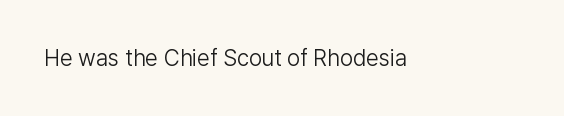
The image shows 23 px text type, upright; set normal letter spacing, not underlined.
